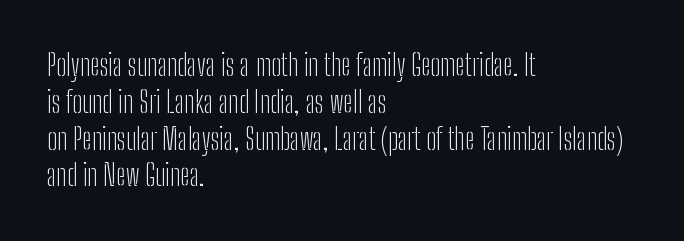
Q: Is the text bold? A: No.
Q: Is the text italic (slanted)? A: No, it is upright.
Q: Is the typeface a serif or a sans-serif typeface? A: Sans-serif.
Q: Is the text underlined? A: No.
Q: How is the paragraph aligned? A: Left-aligned.
Q: Is the spacing between letters normal or unusually wide? A: Normal.
Q: Is the spacing between lines tight, normal or loose? A: Normal.
Q: Width (condensed, normal, or wide)? A: Condensed.
Q: Stroke contrast? A: Low.
Q: x-height? A: Medium.
Q: Monospaced? A: No.
